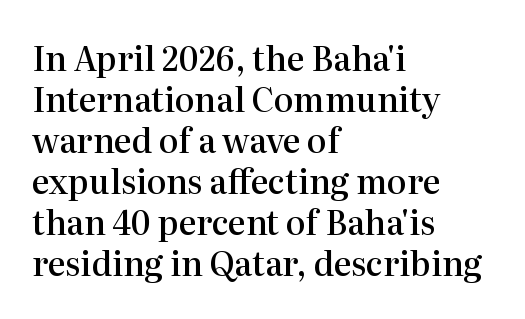
Q: Is the text bold? A: Semi-bold.
Q: Is the text italic (slanted)? A: No, it is upright.
Q: Is the typeface a serif or a sans-serif typeface? A: Serif.
Q: Is the text underlined? A: No.
Q: How is the paragraph aligned? A: Left-aligned.
Q: Is the spacing between letters normal or unusually wide? A: Normal.
Q: Width (condensed, normal, or wide)? A: Normal.
Q: Stroke contrast? A: High.
Q: x-height? A: Medium.
Q: Monospaced? A: No.
